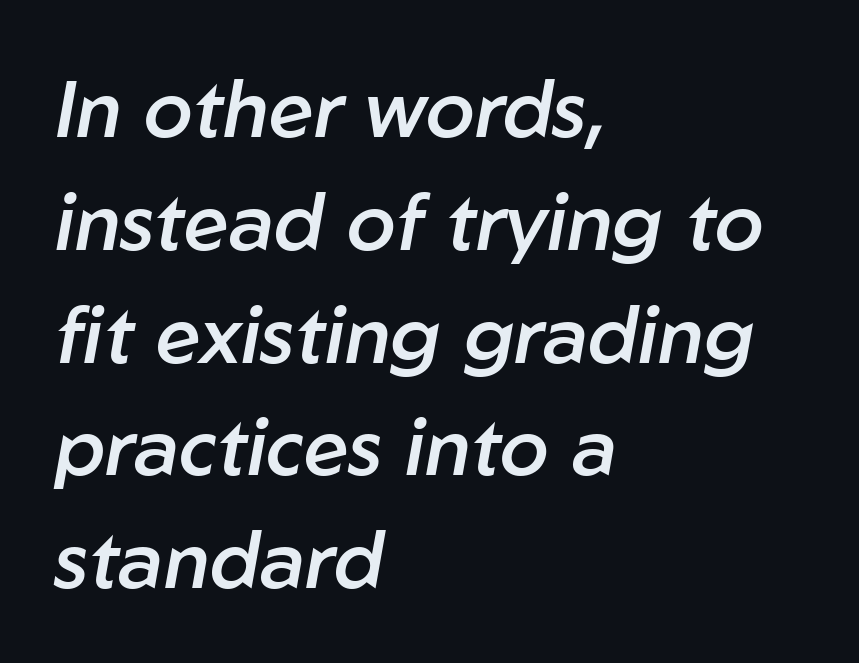
Q: Is the text bold? A: Semi-bold.
Q: Is the text italic (slanted)? A: Yes, it leans right by about 10 degrees.
Q: Is the text underlined? A: No.
Q: How is the paragraph aligned? A: Left-aligned.
Q: Is the spacing between letters normal or unusually wide? A: Normal.
Q: Is the spacing between lines tight, normal or loose? A: Normal.
Q: Width (condensed, normal, or wide)? A: Normal.
Q: Stroke contrast? A: Low.
Q: x-height? A: Medium.
Q: Monospaced? A: No.
